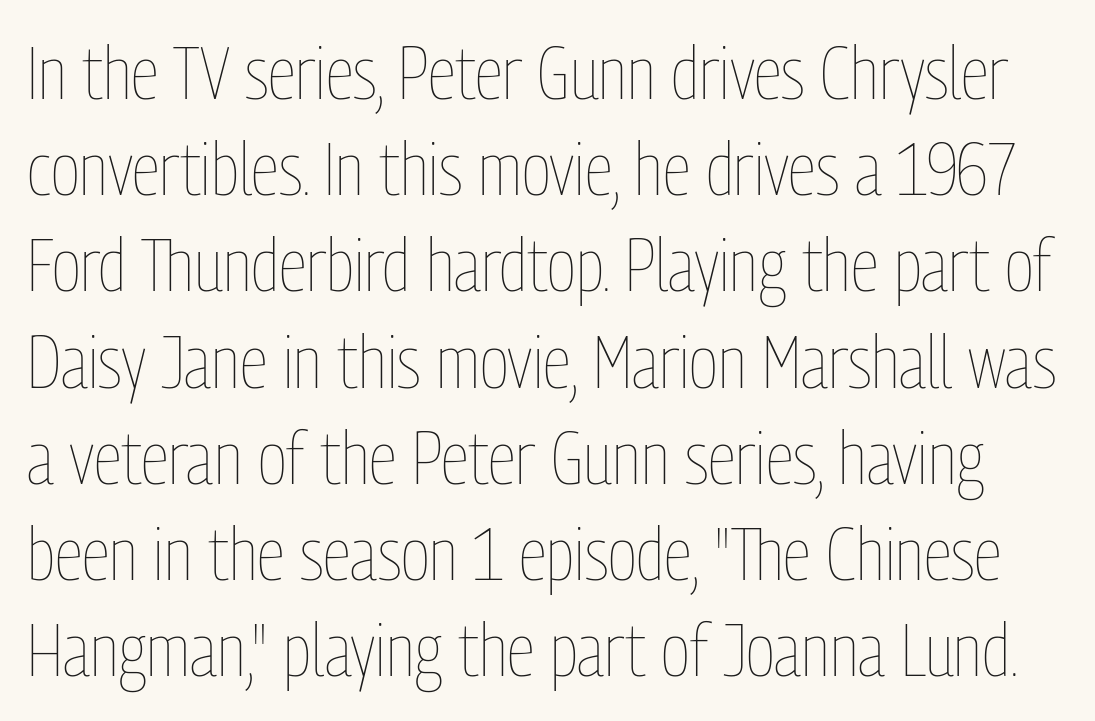
Q: Is the text bold? A: No.
Q: Is the text italic (slanted)? A: No, it is upright.
Q: Is the text underlined? A: No.
Q: Is the spacing between letters normal or unusually wide? A: Normal.
Q: Is the spacing between lines tight, normal or loose? A: Normal.
Q: Width (condensed, normal, or wide)? A: Condensed.
Q: Stroke contrast? A: Low.
Q: x-height? A: Medium.
Q: Monospaced? A: No.
